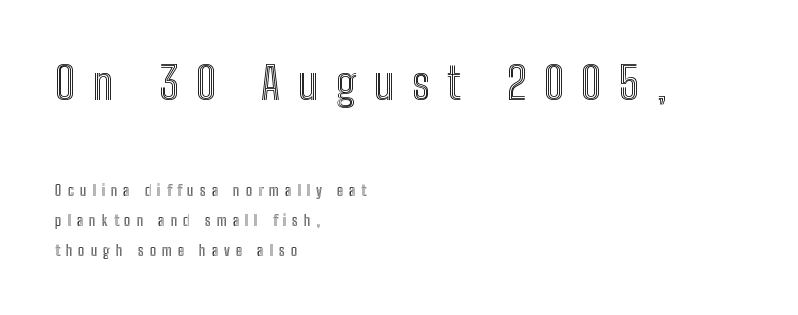
{"italic": "no", "width": "condensed", "x_height": "medium", "monospaced": "no", "underline": "no", "align": "left", "line_spacing": "loose", "line_spacing_ratio": 2.0, "letter_spacing": "wide", "letter_spacing_em": 0.4, "larger_block": "first", "size_ratio": 3.0, "glyph_px": 45}
